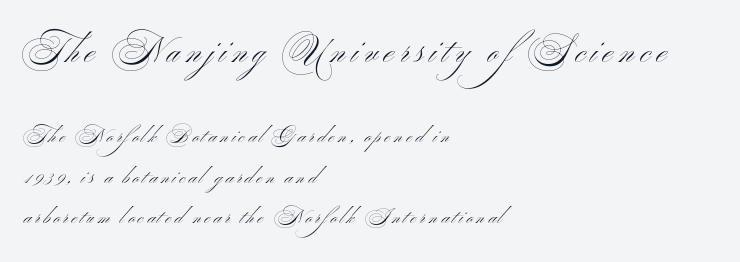
Compared with typical body copy, the letter spacing here is much looser. Think of a printed novel: that variable character pitch is what you see here. The lines are quadded left. The first block has been scaled up relative to the second. Unbolded letterforms with no extra heft.
